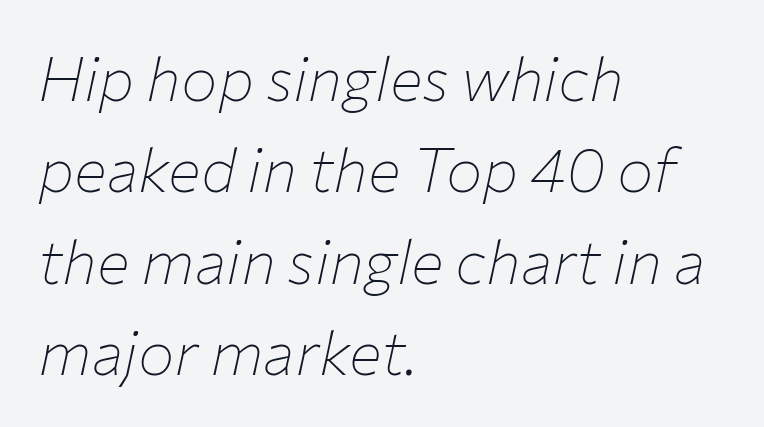
Bold? No — there's no thickening of the strokes. You can tell it's italic because the verticals aren't actually vertical. In terms of letterspacing, this is plain default setting. Summary of vertical rhythm: regular, with standard interline spacing. The passage shown is typed in a proportional face where columns would drift. Quick note: underline off.
